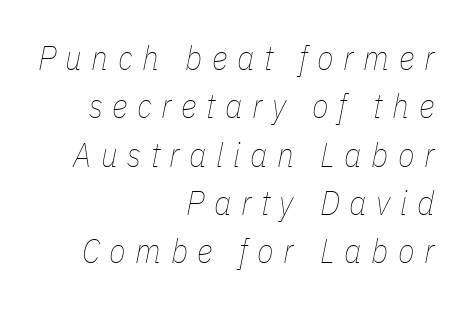
{"italic": "yes", "lean": "right", "slant_degrees": 11, "bold": "no", "weight": "thin", "width": "condensed", "stroke_contrast": "low", "x_height": "medium", "monospaced": "no", "underline": "no", "align": "right", "line_spacing": "normal", "line_spacing_ratio": 1.42, "letter_spacing": "wide", "letter_spacing_em": 0.28, "glyph_px": 34}
